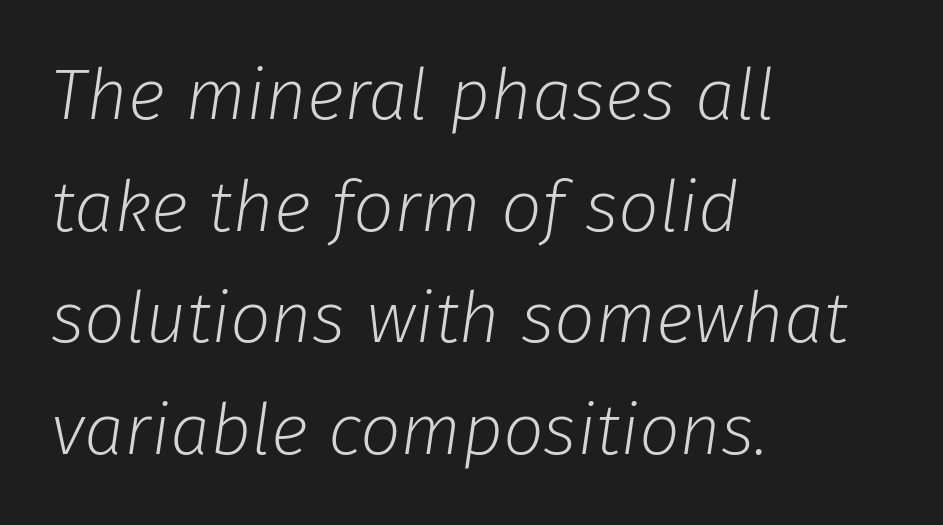
{"italic": "yes", "lean": "right", "slant_degrees": 8, "bold": "no", "weight": "light", "width": "normal", "stroke_contrast": "low", "x_height": "medium", "monospaced": "no", "underline": "no", "align": "left", "line_spacing": "normal", "line_spacing_ratio": 1.55, "letter_spacing": "normal", "letter_spacing_em": 0.0, "glyph_px": 72}
